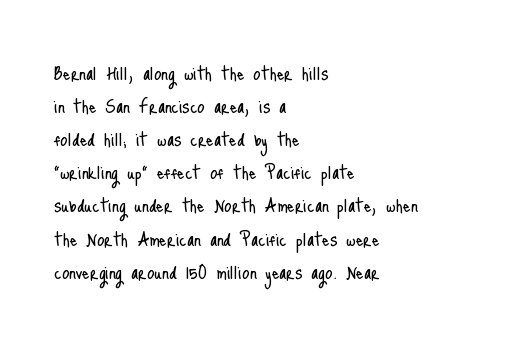
The image shows 24 px text type, upright; set left-aligned, normal line spacing (1.38x), normal letter spacing, not underlined.
